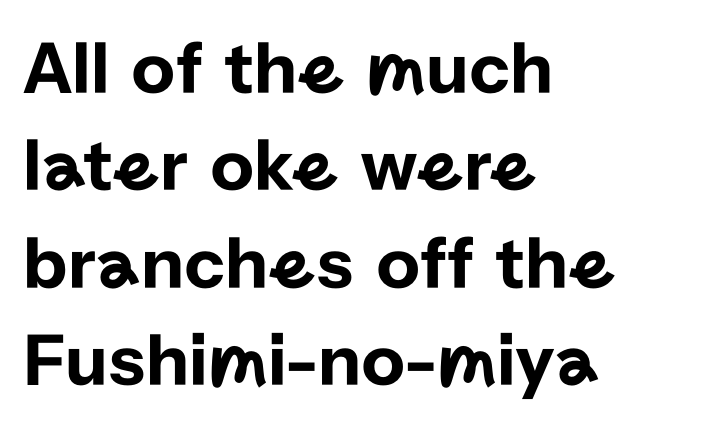
{"serif": "no", "italic": "no", "width": "normal", "stroke_contrast": "low", "x_height": "medium", "monospaced": "no", "underline": "no", "align": "left", "line_spacing": "normal", "line_spacing_ratio": 1.28, "letter_spacing": "normal", "letter_spacing_em": 0.0, "glyph_px": 76}
